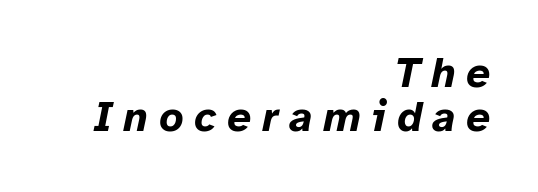
{"italic": "yes", "lean": "right", "slant_degrees": 12, "bold": "yes", "weight": "bold", "width": "normal", "stroke_contrast": "low", "x_height": "medium", "monospaced": "no", "underline": "no", "align": "right", "line_spacing": "tight", "line_spacing_ratio": 1.05, "letter_spacing": "wide", "letter_spacing_em": 0.26, "glyph_px": 42}
